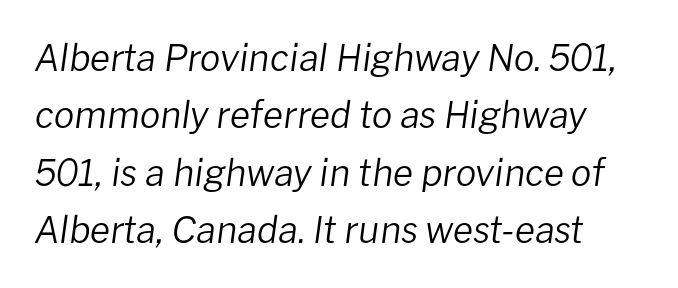
{"italic": "yes", "lean": "right", "slant_degrees": 8, "bold": "no", "weight": "regular", "width": "normal", "stroke_contrast": "low", "x_height": "medium", "monospaced": "no", "underline": "no", "line_spacing": "normal", "line_spacing_ratio": 1.55, "letter_spacing": "normal", "letter_spacing_em": 0.0, "glyph_px": 37}
